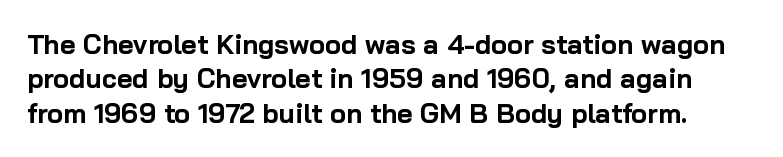
{"italic": "no", "bold": "yes", "underline": "no", "line_spacing": "normal", "line_spacing_ratio": 1.27, "letter_spacing": "normal", "letter_spacing_em": 0.0, "glyph_px": 27}
